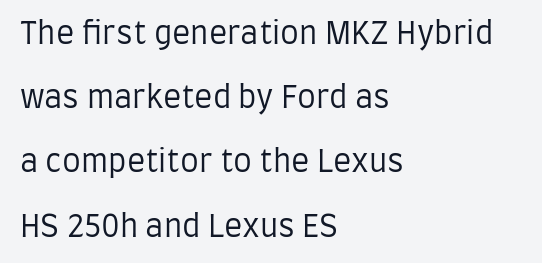
The area under the type is left untouched. The paragraph shown leans on its left margin. The axis of the letterforms is exactly vertical. The line-height multiplier appears high, well above default. A typesetter would call this proportional, since set widths differ per character.
